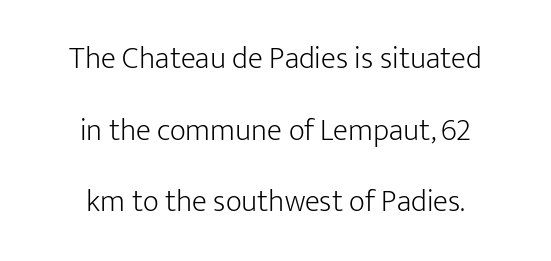
Every row of glyphs is offset so its center matches the block's center. Loosely led — the rows are spread out. Style check: upright. Spacing between characters is what you'd get straight out of the box. Each letter keeps its own natural width here, so spacing adapts to shape.
